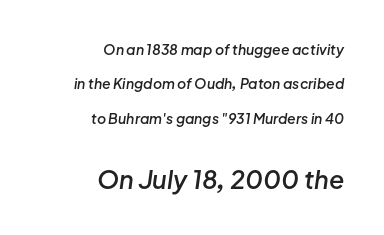
{"italic": "yes", "lean": "right", "slant_degrees": 8, "bold": "semi", "underline": "no", "align": "right", "line_spacing": "loose", "line_spacing_ratio": 2.45, "letter_spacing": "normal", "letter_spacing_em": 0.0, "larger_block": "second", "size_ratio": 1.79, "glyph_px": 25}
